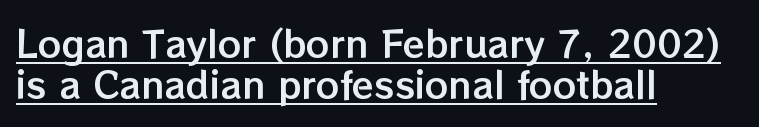
Q: Is the text italic (slanted)? A: No, it is upright.
Q: Is the text underlined? A: Yes.
Q: How is the paragraph aligned? A: Left-aligned.
Q: Is the spacing between letters normal or unusually wide? A: Normal.
Q: Is the spacing between lines tight, normal or loose? A: Tight.
Q: Width (condensed, normal, or wide)? A: Normal.
Q: Stroke contrast? A: Low.
Q: x-height? A: Medium.
Q: Monospaced? A: No.
